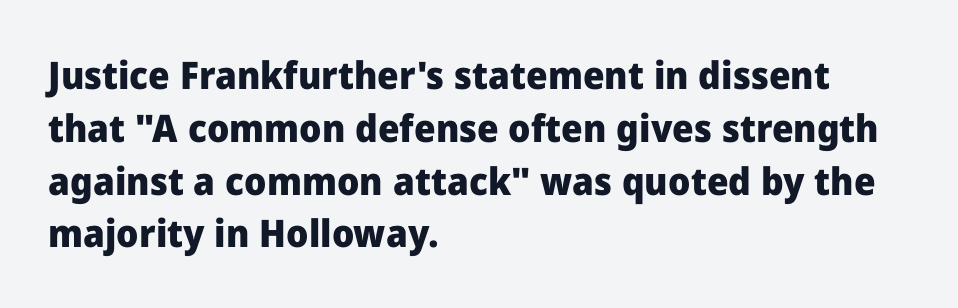
Q: Is the text bold? A: Yes.
Q: Is the text italic (slanted)? A: No, it is upright.
Q: Is the typeface a serif or a sans-serif typeface? A: Sans-serif.
Q: Is the text underlined? A: No.
Q: How is the paragraph aligned? A: Left-aligned.
Q: Is the spacing between letters normal or unusually wide? A: Normal.
Q: Is the spacing between lines tight, normal or loose? A: Normal.
Q: Width (condensed, normal, or wide)? A: Normal.
Q: Stroke contrast? A: Low.
Q: x-height? A: Medium.
Q: Monospaced? A: No.
